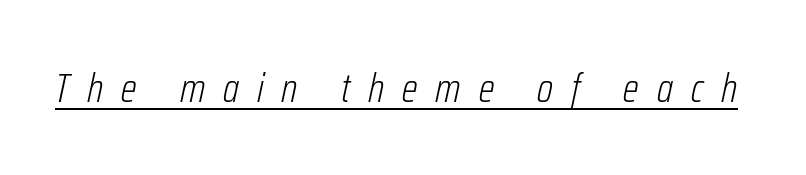
The image shows 41 px light, condensed type, italic (leaning right); set unusually wide letter spacing (+0.44 em), underlined; low stroke contrast and a medium x-height.
